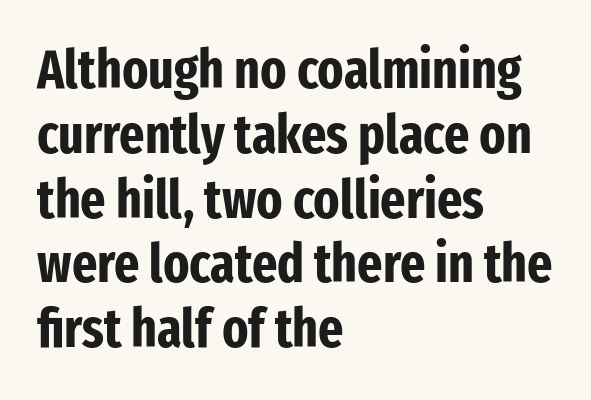
Caption: standard tracking, unaltered. Does the weight exceed regular? Yes, all the way to bold. Horizontally, the lines are justified to the leading edge only. Check under the words: just untouched page. Note: no serifs on the glyphs. You can tell it's not italic because the verticals are truly vertical.
